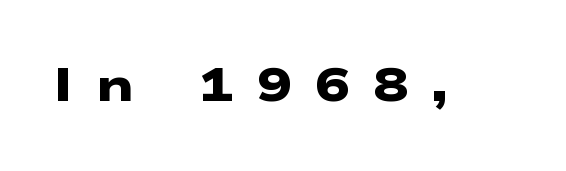
Q: Is the text bold? A: Yes.
Q: Is the typeface a serif or a sans-serif typeface? A: Sans-serif.
Q: Is the text underlined? A: No.
Q: Is the spacing between letters normal or unusually wide? A: Unusually wide.
Q: Width (condensed, normal, or wide)? A: Wide.
Q: Stroke contrast? A: Low.
Q: x-height? A: Medium.
Q: Monospaced? A: No.
